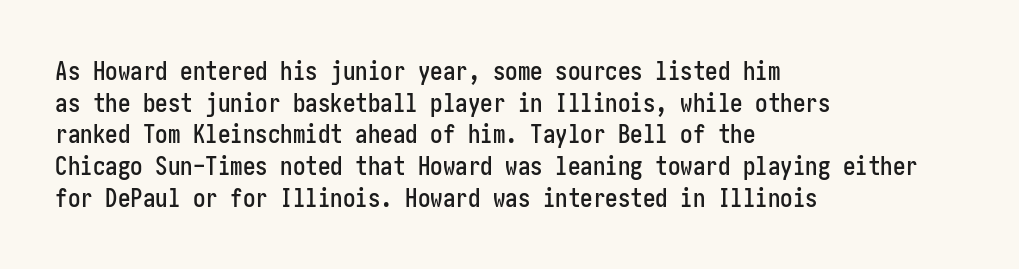
{"italic": "no", "underline": "no", "align": "left", "line_spacing": "normal", "line_spacing_ratio": 1.27, "letter_spacing": "normal", "letter_spacing_em": 0.0, "glyph_px": 25}
